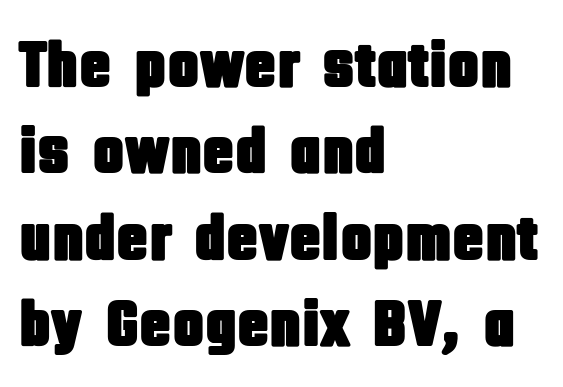
{"serif": "no", "italic": "no", "width": "condensed", "stroke_contrast": "low", "x_height": "large", "monospaced": "no", "underline": "no", "align": "left", "line_spacing": "normal", "line_spacing_ratio": 1.31, "letter_spacing": "normal", "letter_spacing_em": 0.0, "glyph_px": 66}
